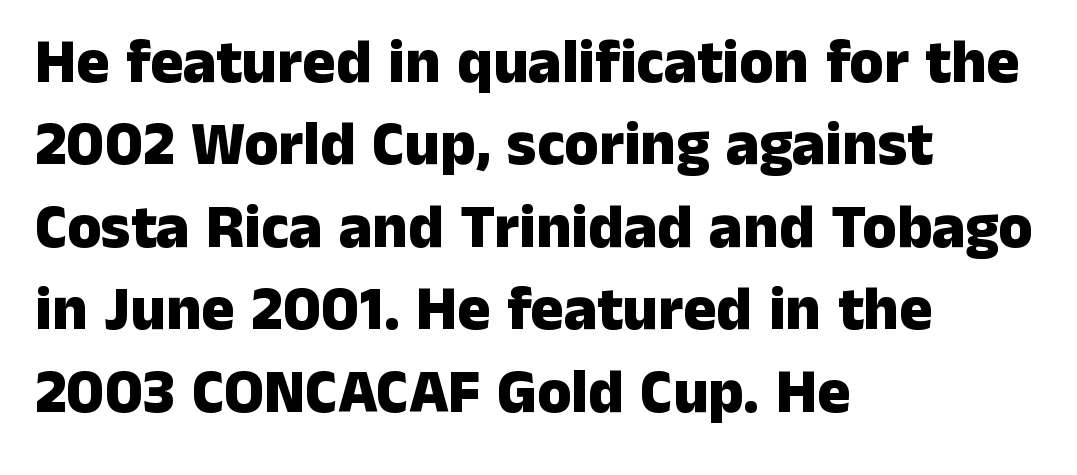
Q: Is the text bold? A: Yes.
Q: Is the text italic (slanted)? A: No, it is upright.
Q: Is the typeface a serif or a sans-serif typeface? A: Sans-serif.
Q: Is the text underlined? A: No.
Q: How is the paragraph aligned? A: Left-aligned.
Q: Is the spacing between letters normal or unusually wide? A: Normal.
Q: Is the spacing between lines tight, normal or loose? A: Normal.
Q: Width (condensed, normal, or wide)? A: Normal.
Q: Stroke contrast? A: Low.
Q: x-height? A: Medium.
Q: Monospaced? A: No.
